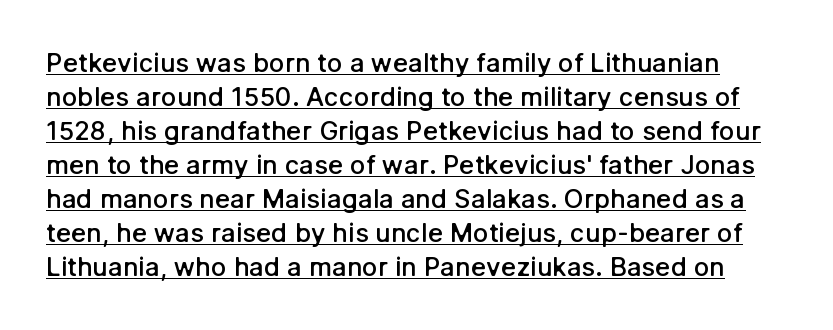
Caption: lettering with a line underneath. Typographic density is moderately raised because the face is semibold. Observe the ordinary spacing: letters are neighbours, not strangers. Whoever set this chose a conventional vertical rhythm. A typesetter would mark this as roman, not italic.
